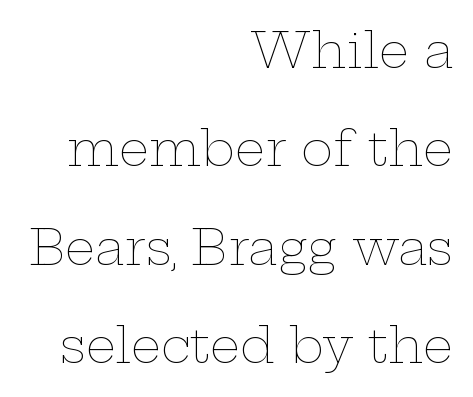
Q: Is the text bold? A: No.
Q: Is the text italic (slanted)? A: No, it is upright.
Q: Is the text underlined? A: No.
Q: How is the paragraph aligned? A: Right-aligned.
Q: Is the spacing between letters normal or unusually wide? A: Normal.
Q: Is the spacing between lines tight, normal or loose? A: Loose.
Q: Width (condensed, normal, or wide)? A: Wide.
Q: Stroke contrast? A: Low.
Q: x-height? A: Medium.
Q: Monospaced? A: No.
